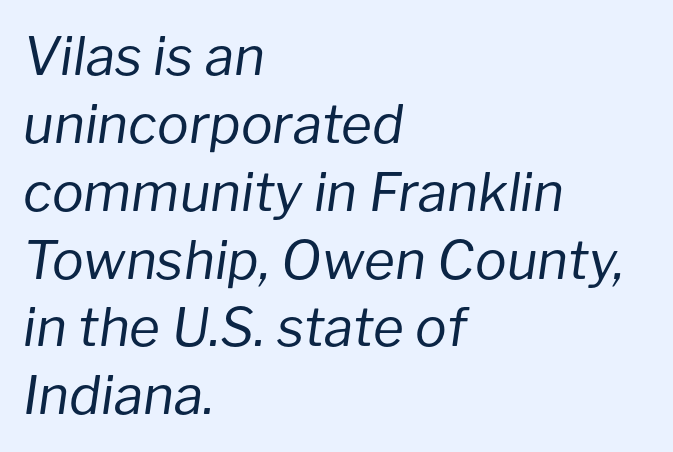
The image shows 53 px regular-weight type, italic (leaning right); set left-aligned, normal line spacing (1.28x), normal letter spacing, not underlined; low stroke contrast and a medium x-height.
